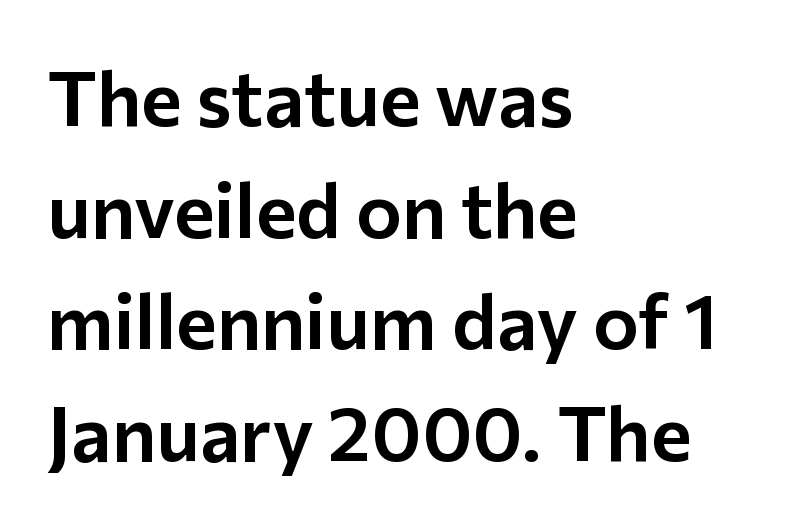
{"serif": "no", "italic": "no", "width": "normal", "stroke_contrast": "low", "x_height": "medium", "monospaced": "no", "underline": "no", "align": "left", "line_spacing": "normal", "line_spacing_ratio": 1.45, "letter_spacing": "normal", "letter_spacing_em": 0.0, "glyph_px": 77}
